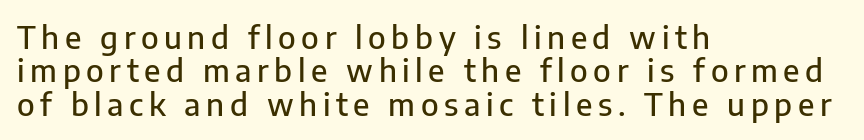
Typographically, this falls in the sans-serif category. Plain, unruled lines of type. Upright lettering throughout. Summary of vertical rhythm: compact, with narrow interline spacing. You could not count columns in this text — the font is proportionally spaced. Horizontally, the lines are justified to the leading edge only.
